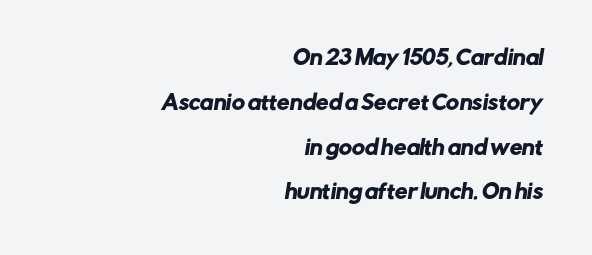
{"underline": "no", "align": "right", "line_spacing": "loose", "line_spacing_ratio": 2.24, "letter_spacing": "normal", "letter_spacing_em": 0.0, "glyph_px": 20}
